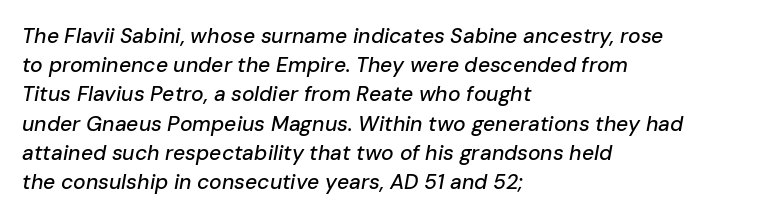
Q: Is the text italic (slanted)? A: Yes, it leans right by about 10 degrees.
Q: Is the text underlined? A: No.
Q: How is the paragraph aligned? A: Left-aligned.
Q: Is the spacing between letters normal or unusually wide? A: Normal.
Q: Is the spacing between lines tight, normal or loose? A: Normal.
